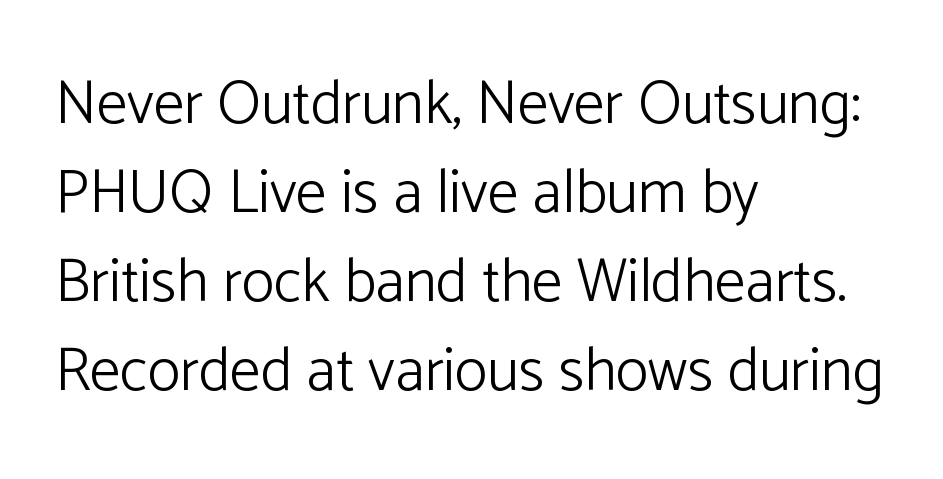
Q: Is the text bold? A: No.
Q: Is the text italic (slanted)? A: No, it is upright.
Q: Is the typeface a serif or a sans-serif typeface? A: Sans-serif.
Q: Is the text underlined? A: No.
Q: How is the paragraph aligned? A: Left-aligned.
Q: Is the spacing between letters normal or unusually wide? A: Normal.
Q: Is the spacing between lines tight, normal or loose? A: Normal.
Q: Width (condensed, normal, or wide)? A: Normal.
Q: Stroke contrast? A: Low.
Q: x-height? A: Medium.
Q: Monospaced? A: No.
